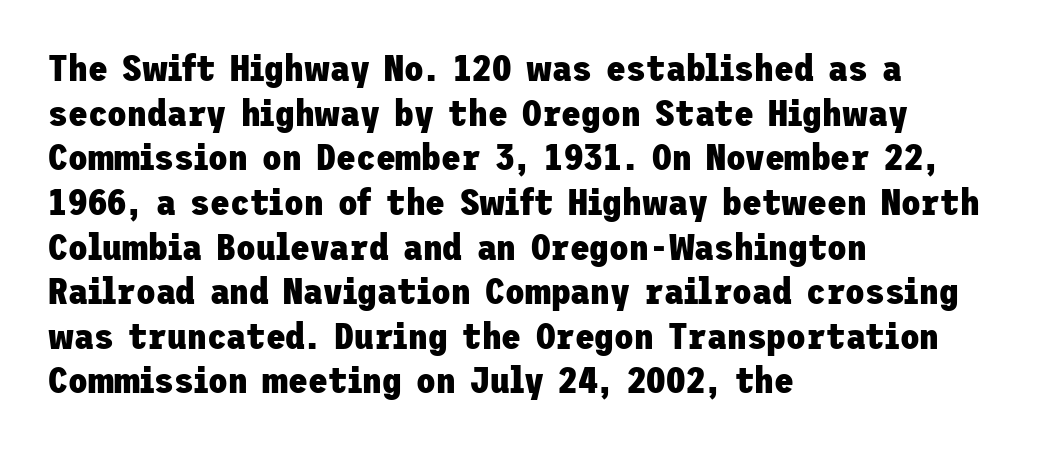
Check the space under the baseline: it is left empty. A classic flush-left, rag-right setting is used for this passage. Compared with typical body copy, the letter spacing here is the same. Heavy-handed strokes throughout: this text is bold. Examine the stroke ends and you'll find no serifs. Do the letters lean? They stand straight.
